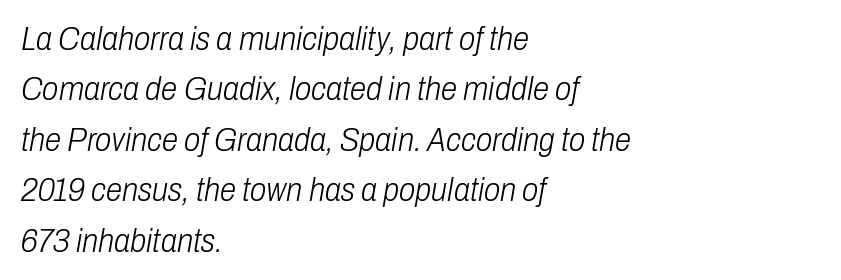
Q: Is the text bold? A: No.
Q: Is the text italic (slanted)? A: Yes, it leans right by about 10 degrees.
Q: Is the text underlined? A: No.
Q: How is the paragraph aligned? A: Left-aligned.
Q: Is the spacing between letters normal or unusually wide? A: Normal.
Q: Is the spacing between lines tight, normal or loose? A: Normal.
Q: Width (condensed, normal, or wide)? A: Condensed.
Q: Stroke contrast? A: Low.
Q: x-height? A: Medium.
Q: Monospaced? A: No.
